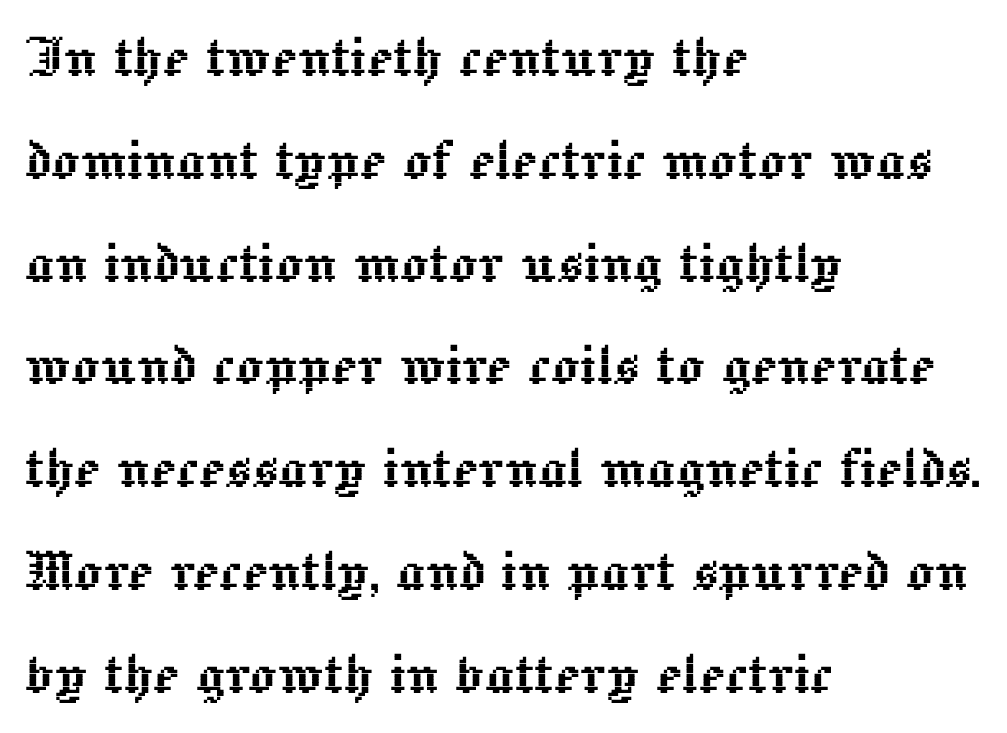
Q: Is the text italic (slanted)? A: No, it is upright.
Q: Is the text underlined? A: No.
Q: How is the paragraph aligned? A: Left-aligned.
Q: Is the spacing between letters normal or unusually wide? A: Normal.
Q: Is the spacing between lines tight, normal or loose? A: Normal.
Q: Width (condensed, normal, or wide)? A: Normal.
Q: x-height? A: Medium.
Q: Monospaced? A: No.
